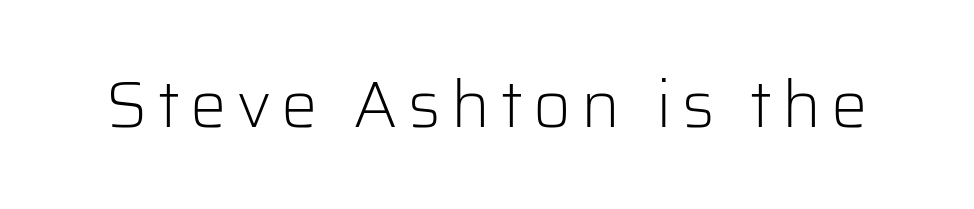
Q: Is the text bold? A: No.
Q: Is the text italic (slanted)? A: No, it is upright.
Q: Is the typeface a serif or a sans-serif typeface? A: Sans-serif.
Q: Is the text underlined? A: No.
Q: Width (condensed, normal, or wide)? A: Normal.
Q: Stroke contrast? A: Low.
Q: x-height? A: Medium.
Q: Monospaced? A: No.
